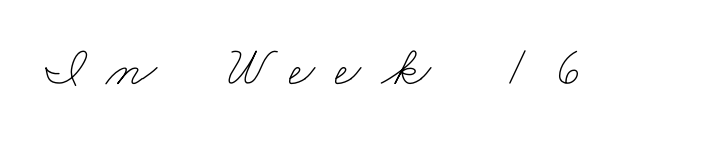
This sample has the flowing, uneven cadence of proportional lettering. Bare-footed words on every line. No letter is thick-stroked: the sample isn't bold. Is the letter spacing exaggerated? Yes — the characters are pushed far apart.
